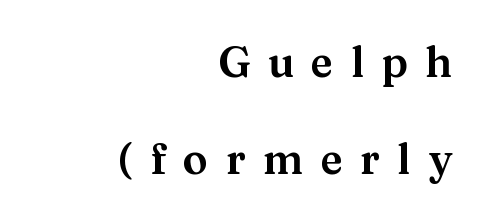
Which margin do the lines hug? The right one — the left edge is uneven. Tracking value appears strongly positive — letters spread wide. Tall strokes in this sample are plumb rather than angled. Only glyphs here, with clear space below each row. These lines are composed in type with serifs. Note the varied advance widths — an 'i' is clearly narrower than an 'm'.
